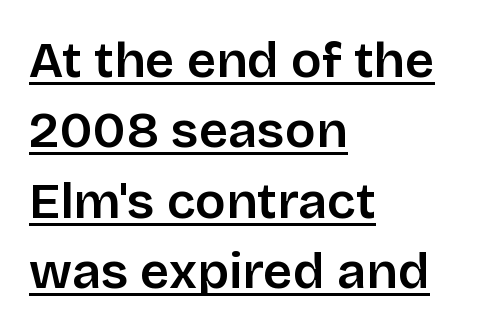
The rendering keeps characters at their native spacing. Interline gaps are of average width in this sample. The passage shown is typed in a proportional face where columns would drift. Letterform terminals end flat and unadorned throughout the passage. Line starts are locked; line ends wander.
